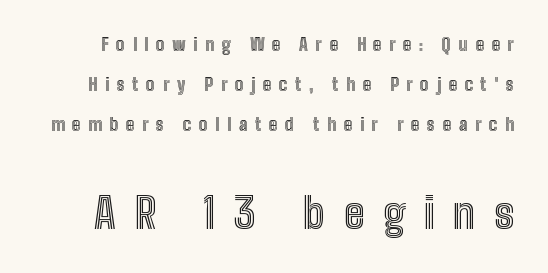
Q: Is the text italic (slanted)? A: No, it is upright.
Q: Is the text underlined? A: No.
Q: Is the spacing between letters normal or unusually wide? A: Unusually wide.
Q: Is the spacing between lines tight, normal or loose? A: Loose.
Q: Which block of text is set in a larger size, the first (top) or the second (bottom)? A: The second (bottom) one.
Q: Width (condensed, normal, or wide)? A: Condensed.
Q: x-height? A: Medium.
Q: Monospaced? A: No.
